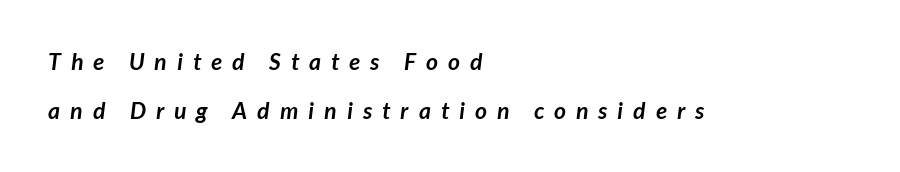
{"bold": "yes", "underline": "no", "align": "left", "line_spacing": "loose", "line_spacing_ratio": 2.12, "letter_spacing": "wide", "letter_spacing_em": 0.44, "glyph_px": 23}
